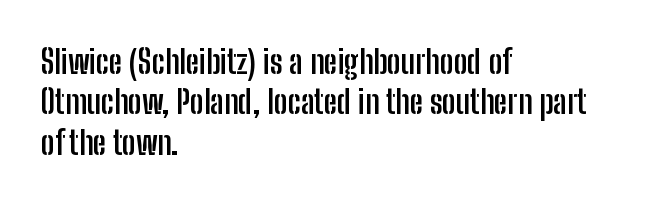
Letter spacing: default. Quick note: not italic, upright. No word sits above an underline. Stroke thickness is high; the sample reads as a true bold. Note the varied advance widths — an 'i' is clearly narrower than an 'm'.
